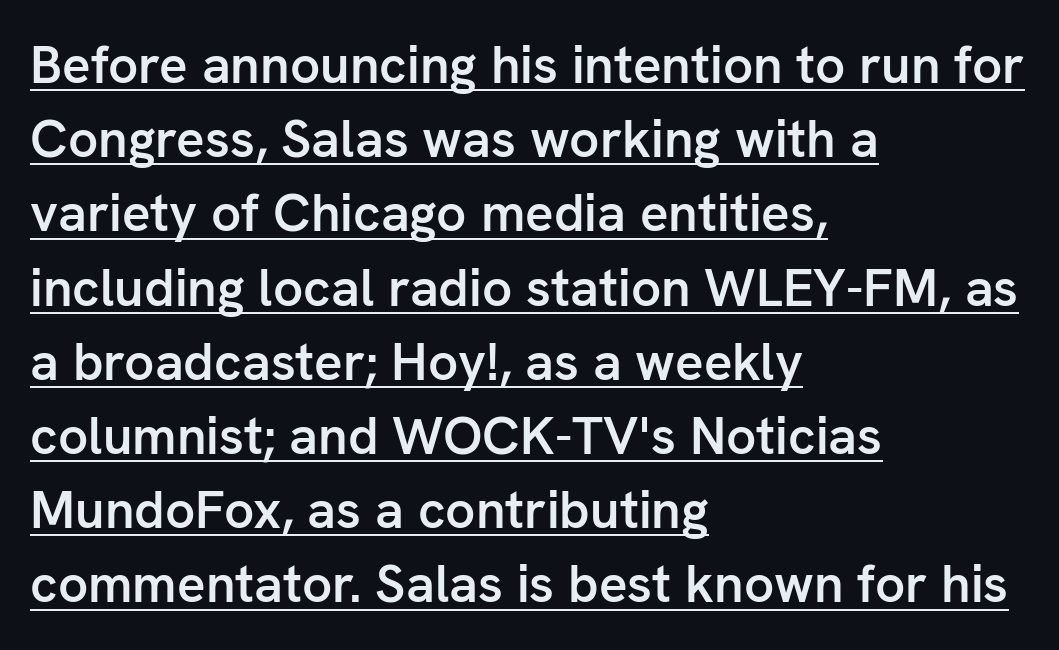
The image shows 53 px semibold sans-serif type, upright; set left-aligned, normal line spacing (1.4x), normal letter spacing, underlined; low stroke contrast and a medium x-height.
